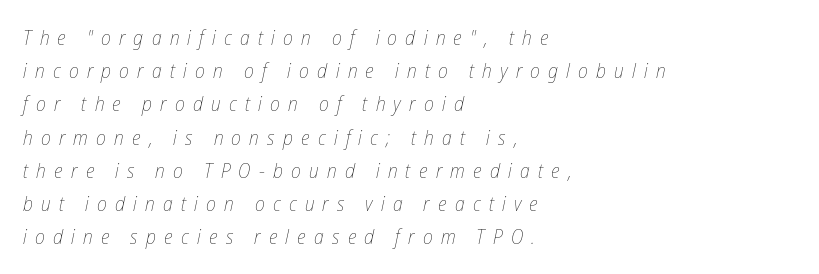
The image shows 20 px text type, italic (leaning right); set left-aligned, normal line spacing (1.66x), unusually wide letter spacing (+0.41 em), not underlined.
